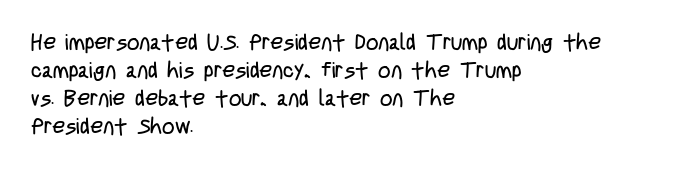
The image shows 22 px text type, upright; set left-aligned, normal line spacing (1.28x), normal letter spacing, not underlined.
